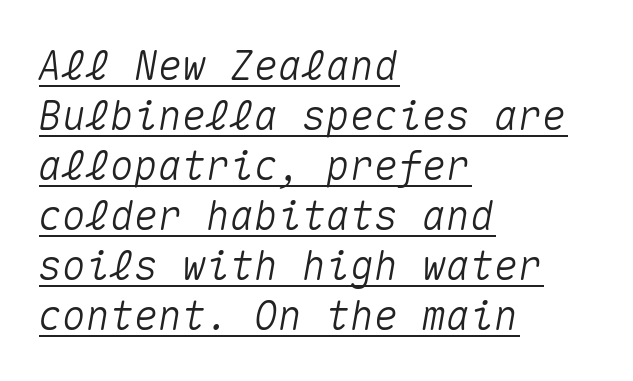
The image shows 40 px text type, italic (leaning right), monospaced; set left-aligned, normal line spacing (1.25x), normal letter spacing, underlined; medium stroke contrast and a medium x-height.
